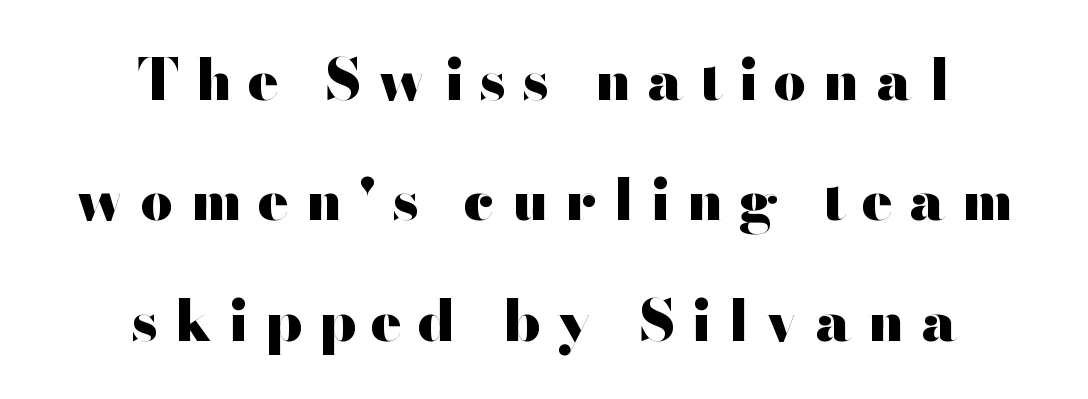
Descender tails drop into unmarked territory. Letter spacing: wide. The letters carry no serifs — their stems end cleanly without finishing strokes. Proportional: the letters do not fall into vertical columns. Compared with a flush-left layout, this one balances lines on the center instead. This is roman type, the default non-slanted kind.
